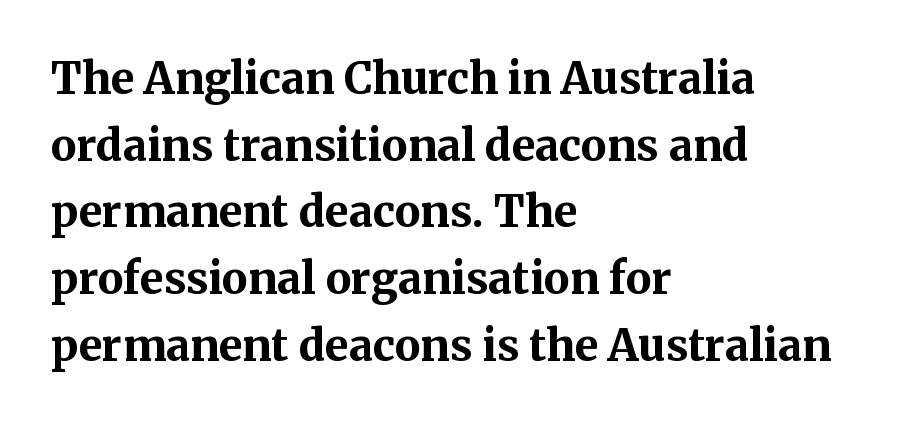
The typesetter chose a ragged-right arrangement here. These lines are rendered in a variable-pitch font. Type without underlining. The lettering stays uniformly vertical, giving the passage a roman look. You could call the tracking neutral — neither tight nor loose.
